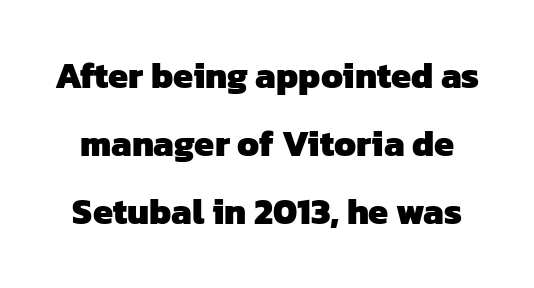
Q: Is the text bold? A: Yes.
Q: Is the typeface a serif or a sans-serif typeface? A: Sans-serif.
Q: Is the text underlined? A: No.
Q: Is the spacing between letters normal or unusually wide? A: Normal.
Q: Width (condensed, normal, or wide)? A: Normal.
Q: Stroke contrast? A: Low.
Q: x-height? A: Medium.
Q: Monospaced? A: No.
